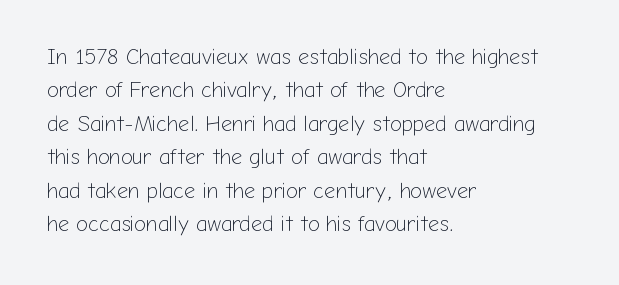
{"italic": "no", "bold": "no", "underline": "no", "align": "left", "line_spacing": "normal", "line_spacing_ratio": 1.52, "letter_spacing": "normal", "letter_spacing_em": 0.0, "glyph_px": 22}
